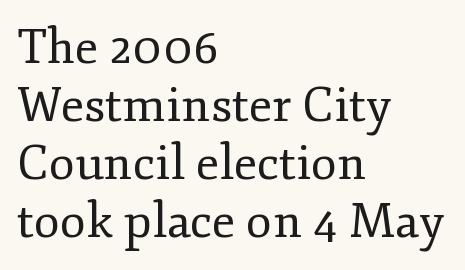
The image shows 48 px regular-weight serif type, upright; set left-aligned, line spacing 1.21x, normal letter spacing, not underlined; low stroke contrast and a small x-height.
